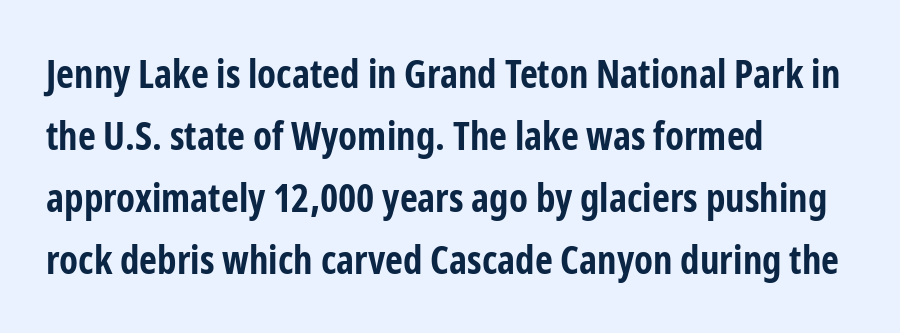
The compositor pushed each line to the left boundary. Clear beneath every line of the passage. Regarding leading, the lines here are spaced in the standard way. The glyphs in this specimen are sans serif. Strokes here are thick enough to call this a true bold.
